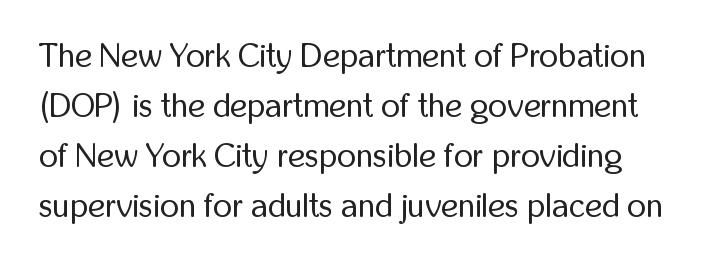
A typesetter would call this proportional, since set widths differ per character. Regarding serifs, this sample does without them. Do the letters lean? They stand straight. The string is rendered with underlining switched off. Observe the ordinary spacing: letters are neighbours, not strangers. Rows of type keep a routine distance in the vertical direction.
